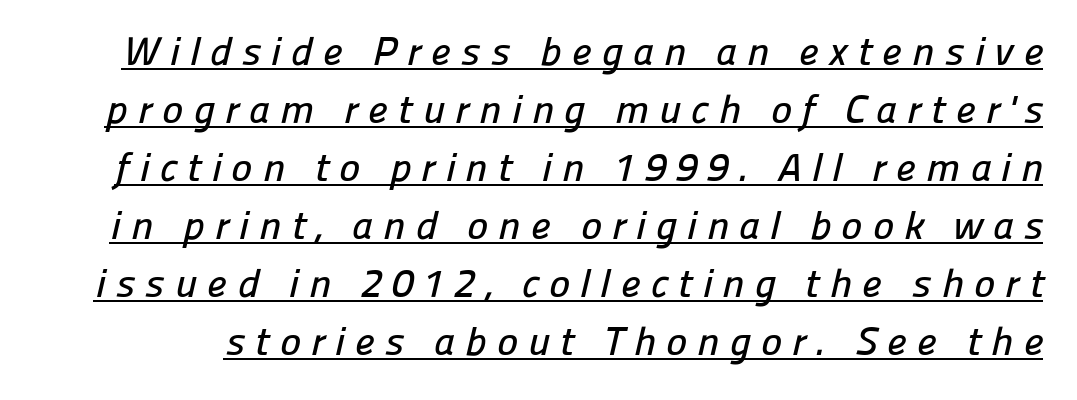
Q: Is the typeface a serif or a sans-serif typeface? A: Sans-serif.
Q: Is the text underlined? A: Yes.
Q: Is the spacing between letters normal or unusually wide? A: Unusually wide.
Q: Is the spacing between lines tight, normal or loose? A: Normal.
Q: Width (condensed, normal, or wide)? A: Normal.
Q: Stroke contrast? A: Low.
Q: x-height? A: Medium.
Q: Monospaced? A: No.
